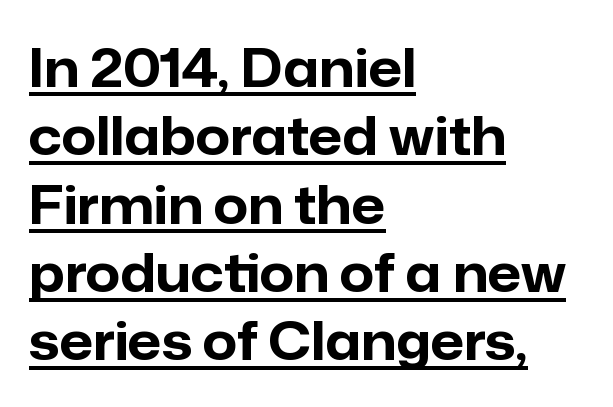
Q: Is the text bold? A: Yes.
Q: Is the text italic (slanted)? A: No, it is upright.
Q: Is the typeface a serif or a sans-serif typeface? A: Sans-serif.
Q: Is the text underlined? A: Yes.
Q: How is the paragraph aligned? A: Left-aligned.
Q: Is the spacing between letters normal or unusually wide? A: Normal.
Q: Is the spacing between lines tight, normal or loose? A: Normal.
Q: Width (condensed, normal, or wide)? A: Normal.
Q: Stroke contrast? A: Low.
Q: x-height? A: Medium.
Q: Monospaced? A: No.
